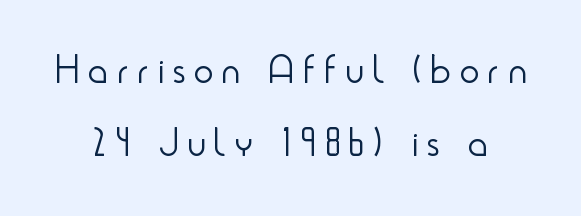
Is this a heavy cut? Hardly; it is regular or lighter. This is sans-serif lettering, the kind often seen on screens and signage. A typesetter would call this proportional, since set widths differ per character. Each row of text sits above clean, open space. In terms of posture, this sample is upright.
